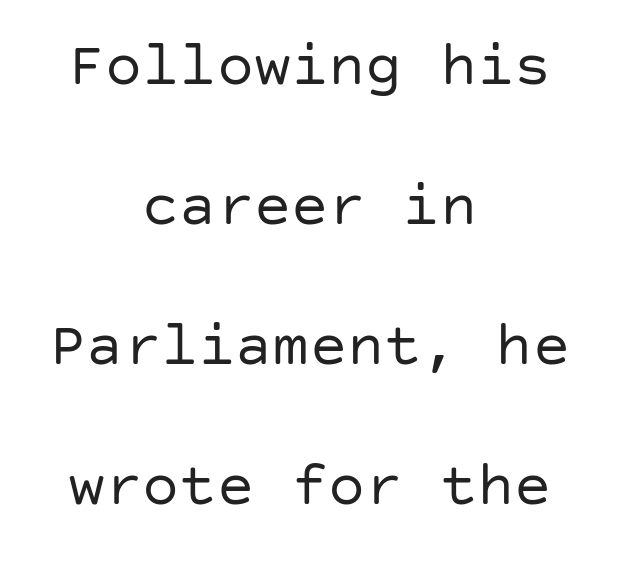
The image shows 62 px regular-weight sans-serif type, upright; set centered, loose line spacing (2.26x), normal letter spacing, not underlined; low stroke contrast and a large x-height.
